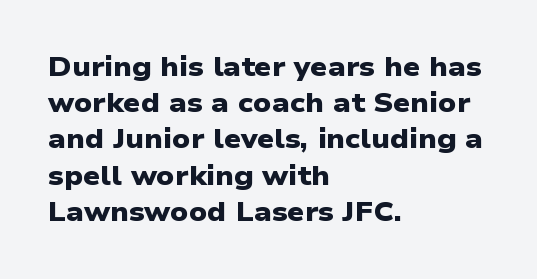
Compared with typical body copy, the letter spacing here is the same. Line beginnings align vertically; line endings do not. How would I describe the line gaps? Plain and ordinary. You'd pick this weight for a headline — it's a proper bold. The words here are not underlined.
